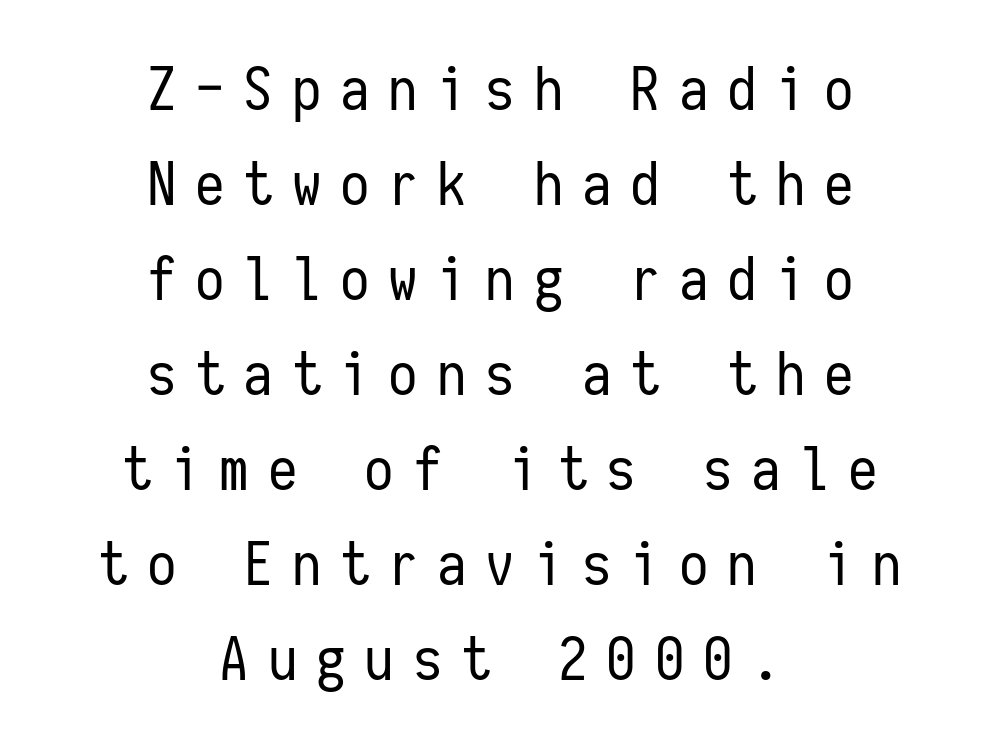
{"serif": "no", "italic": "no", "bold": "no", "weight": "regular", "width": "condensed", "stroke_contrast": "low", "x_height": "medium", "monospaced": "yes", "underline": "no", "align": "center", "line_spacing": "normal", "line_spacing_ratio": 1.61, "letter_spacing": "wide", "letter_spacing_em": 0.32, "glyph_px": 59}
